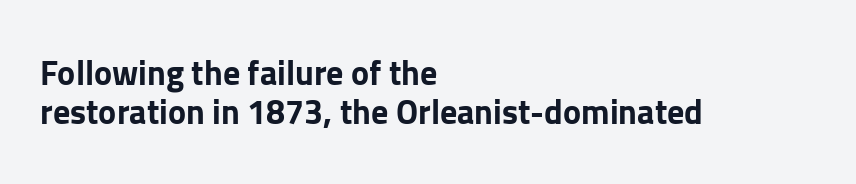
{"serif": "no", "italic": "no", "bold": "yes", "weight": "bold", "width": "normal", "stroke_contrast": "low", "x_height": "medium", "monospaced": "no", "underline": "no", "align": "left", "line_spacing": "tight", "line_spacing_ratio": 1.14, "letter_spacing": "normal", "letter_spacing_em": 0.0, "glyph_px": 34}
